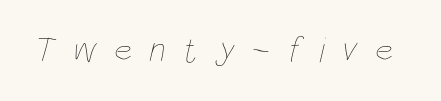
The image shows 36 px thin, condensed type; set unusually wide letter spacing (+0.48 em), not underlined; low stroke contrast and a large x-height.
